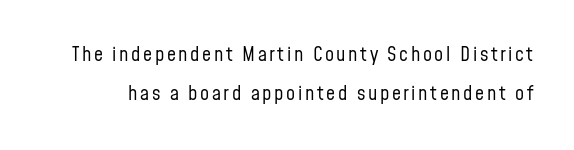
{"italic": "no", "bold": "no", "underline": "no", "line_spacing": "loose", "line_spacing_ratio": 1.93, "glyph_px": 20}
